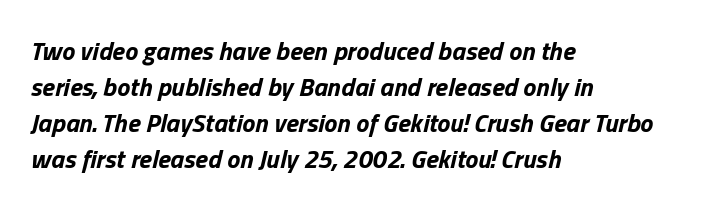
Q: Is the text bold? A: Yes.
Q: Is the text italic (slanted)? A: Yes, it leans right by about 13 degrees.
Q: Is the text underlined? A: No.
Q: How is the paragraph aligned? A: Left-aligned.
Q: Is the spacing between letters normal or unusually wide? A: Normal.
Q: Is the spacing between lines tight, normal or loose? A: Normal.
